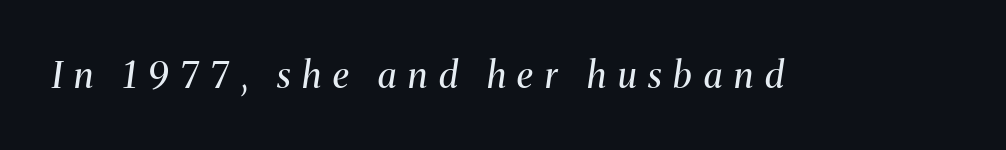
There's an unmistakable incline to the writing here. On a weight scale, this lands at 450 or below. Caption: expanded tracking, letters set apart. Classification — serif. Looks like regular typesetting: each glyph gets only the width it needs. Has an underline been added? It has not.
